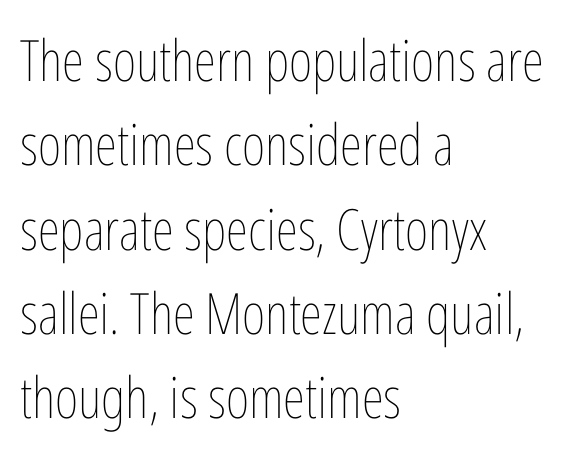
Q: Is the text bold? A: No.
Q: Is the text italic (slanted)? A: No, it is upright.
Q: Is the text underlined? A: No.
Q: How is the paragraph aligned? A: Left-aligned.
Q: Is the spacing between letters normal or unusually wide? A: Normal.
Q: Is the spacing between lines tight, normal or loose? A: Normal.
Q: Width (condensed, normal, or wide)? A: Condensed.
Q: Stroke contrast? A: Low.
Q: x-height? A: Medium.
Q: Monospaced? A: No.
